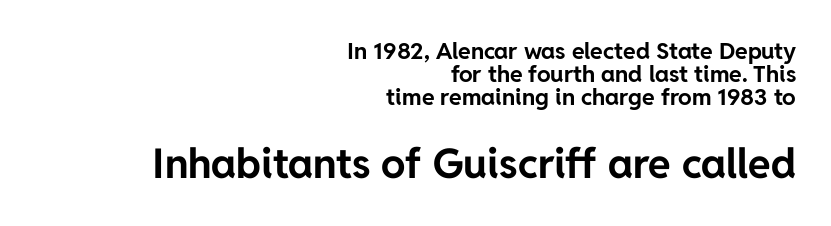
Q: Is the text bold? A: Yes.
Q: Is the text italic (slanted)? A: No, it is upright.
Q: Is the typeface a serif or a sans-serif typeface? A: Sans-serif.
Q: Is the text underlined? A: No.
Q: How is the paragraph aligned? A: Right-aligned.
Q: Is the spacing between letters normal or unusually wide? A: Normal.
Q: Is the spacing between lines tight, normal or loose? A: Tight.
Q: Which block of text is set in a larger size, the first (top) or the second (bottom)? A: The second (bottom) one.
Q: Width (condensed, normal, or wide)? A: Normal.
Q: Stroke contrast? A: Low.
Q: x-height? A: Medium.
Q: Monospaced? A: No.
